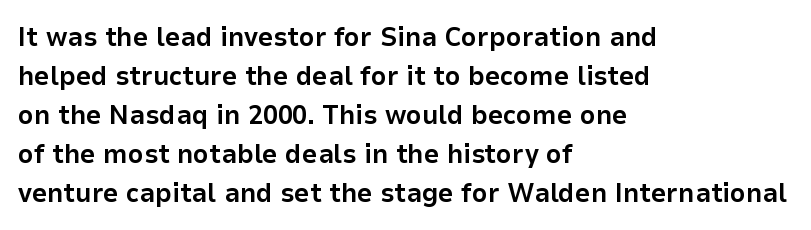
Q: Is the text bold? A: Yes.
Q: Is the text italic (slanted)? A: No, it is upright.
Q: Is the text underlined? A: No.
Q: How is the paragraph aligned? A: Left-aligned.
Q: Is the spacing between letters normal or unusually wide? A: Normal.
Q: Is the spacing between lines tight, normal or loose? A: Normal.
